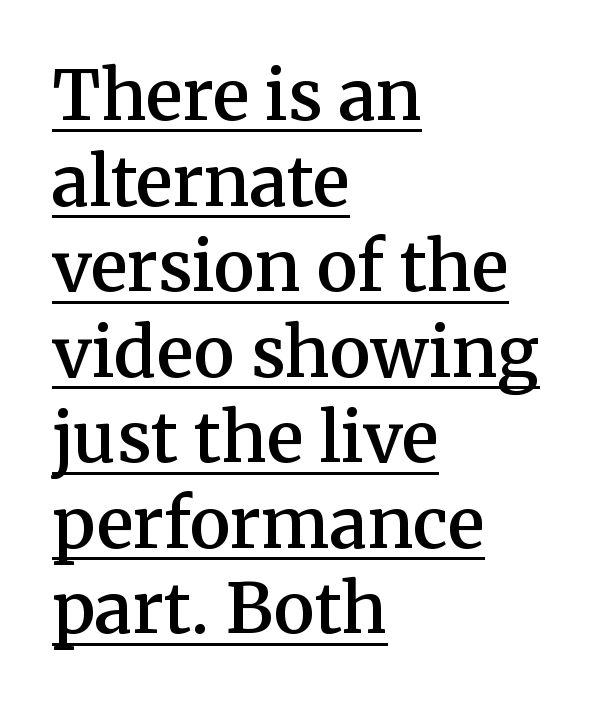
{"serif": "yes", "italic": "no", "bold": "semi", "weight": "semibold", "width": "normal", "stroke_contrast": "medium", "x_height": "medium", "monospaced": "no", "underline": "yes", "align": "left", "line_spacing_ratio": 1.24, "letter_spacing": "normal", "letter_spacing_em": 0.0, "glyph_px": 69}
